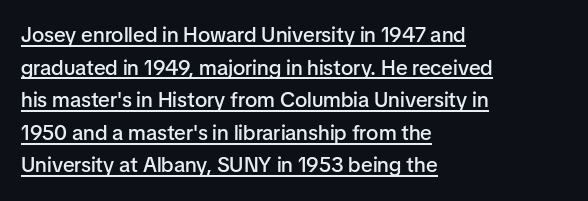
{"italic": "no", "bold": "semi", "underline": "yes", "align": "left", "line_spacing": "normal", "line_spacing_ratio": 1.55, "letter_spacing": "normal", "letter_spacing_em": 0.0, "glyph_px": 21}
